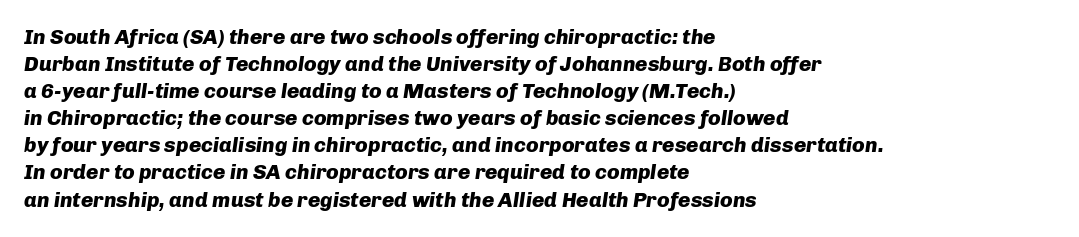
The image shows 21 px bold type, italic (leaning right); set left-aligned, normal line spacing (1.29x), normal letter spacing, not underlined.
